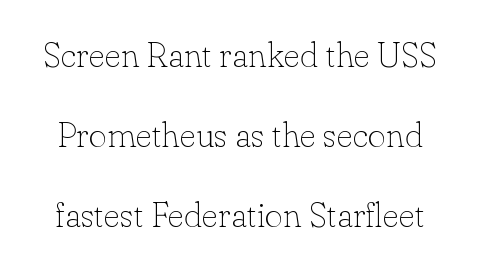
Letters have the restrained weight of plain body copy at most. The letters carry serifs — small finishing strokes at the ends of their stems. The space directly below the letters is spotless. The gaps between neighbouring characters are ordinary and unremarkable. Tall strokes in this sample are plumb rather than angled. This sample has the flowing, uneven cadence of proportional lettering.
